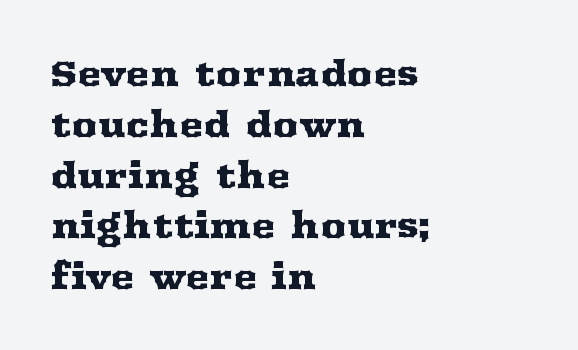
The image shows 36 px wide serif type, upright; set left-aligned, normal line spacing (1.41x), normal letter spacing, not underlined; medium stroke contrast and a medium x-height.
